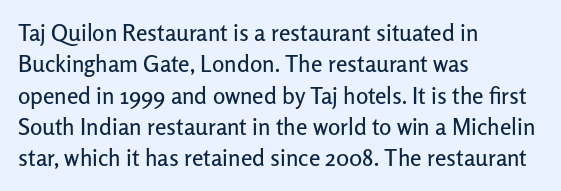
The image shows 23 px text type, upright; set left-aligned, normal line spacing (1.36x), normal letter spacing, not underlined.
